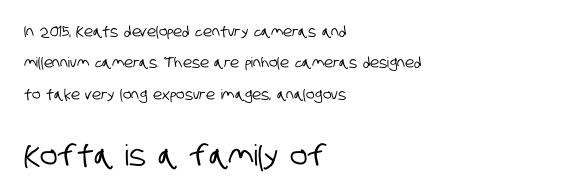
{"serif": "no", "width": "condensed", "stroke_contrast": "low", "x_height": "large", "monospaced": "no", "underline": "no", "align": "left", "line_spacing": "loose", "line_spacing_ratio": 2.24, "letter_spacing": "normal", "letter_spacing_em": 0.0, "larger_block": "second", "size_ratio": 2.07, "glyph_px": 29}
